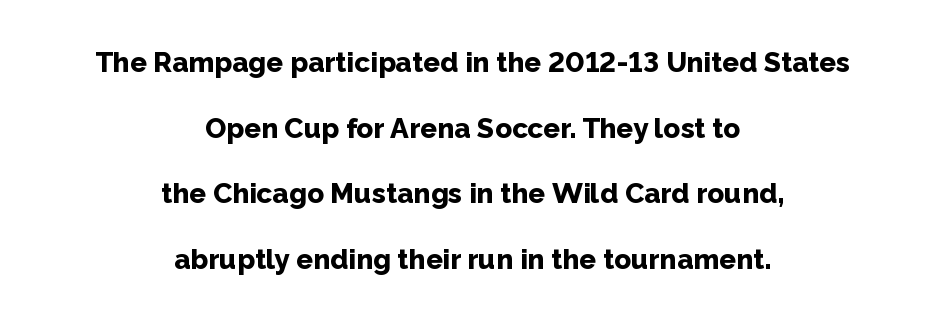
The image shows 28 px bold sans-serif type, upright; set centered, loose line spacing (2.34x), normal letter spacing, not underlined; low stroke contrast and a medium x-height.
